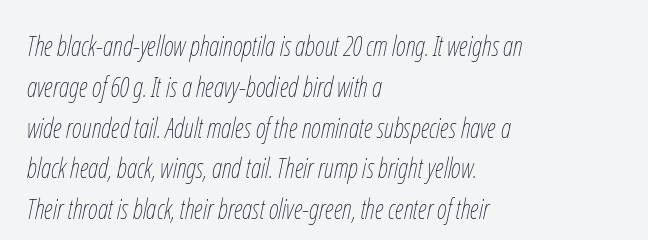
In terms of letterspacing, this is plain default setting. Layout note: lines flush left. Horizontal bands of white between lines are of average thickness. These lines were composed using italics. The specimen omits any rule beneath the text block's lines.
